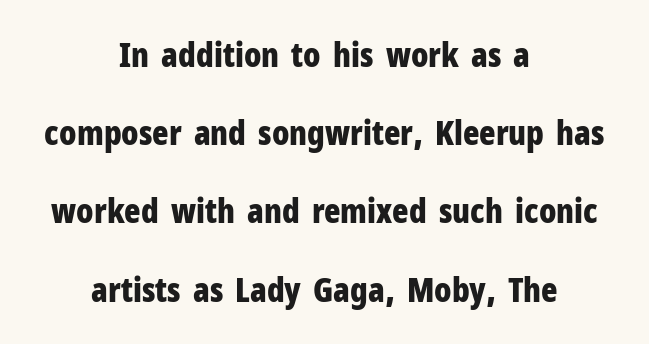
Are there feet on the stems? There aren't — it's a sans. Is there any slant? The stems are plumb. The lines are quadded center. Line spacing here is loose. Character widths vary here, with narrow letters taking less room than wide ones. A bare baseline throughout the passage.
